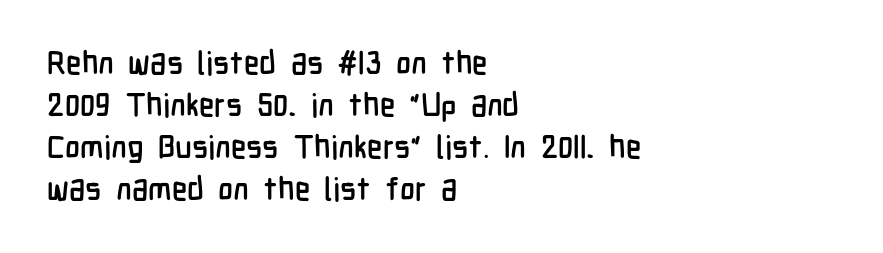
The words here are not underlined. The font's upright variant was chosen for this text. Whoever set this chose a conventional vertical rhythm. One-word summary of the alignment: left. Character widths vary here, with narrow letters taking less room than wide ones. Here the glyphs are tracked normally, forming tight word shapes.
